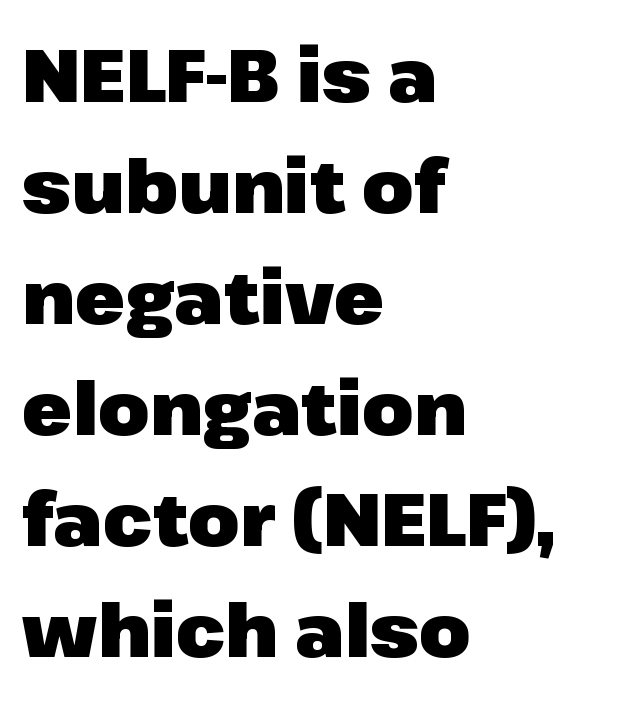
The image shows 74 px heavy sans-serif type, upright; set left-aligned, normal line spacing (1.5x), normal letter spacing, not underlined; low stroke contrast and a medium x-height.
